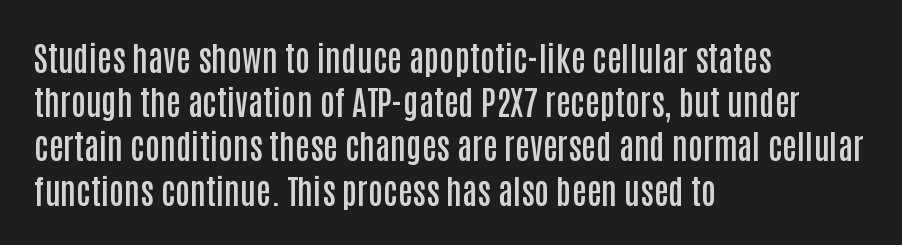
The image shows 33 px semibold, condensed sans-serif type, upright; set left-aligned, normal line spacing (1.34x), normal letter spacing, not underlined; low stroke contrast and a large x-height.
